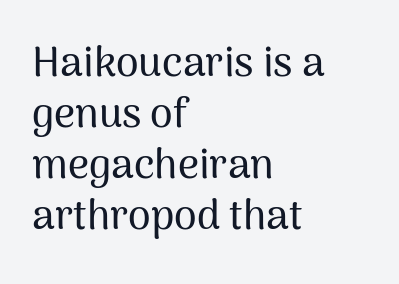
Q: Is the text italic (slanted)? A: No, it is upright.
Q: Is the typeface a serif or a sans-serif typeface? A: Sans-serif.
Q: Is the text underlined? A: No.
Q: How is the paragraph aligned? A: Left-aligned.
Q: Is the spacing between letters normal or unusually wide? A: Normal.
Q: Width (condensed, normal, or wide)? A: Normal.
Q: Stroke contrast? A: Medium.
Q: x-height? A: Medium.
Q: Monospaced? A: No.
